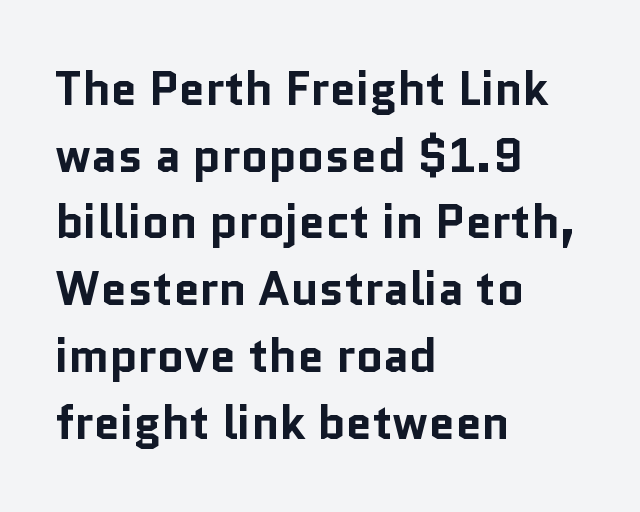
{"serif": "no", "italic": "no", "bold": "yes", "weight": "bold", "width": "normal", "stroke_contrast": "low", "x_height": "medium", "monospaced": "no", "underline": "no", "align": "left", "line_spacing": "normal", "line_spacing_ratio": 1.42, "letter_spacing": "normal", "letter_spacing_em": 0.0, "glyph_px": 47}
